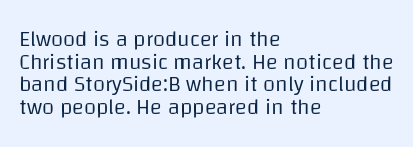
Q: Is the text bold? A: No.
Q: Is the text italic (slanted)? A: No, it is upright.
Q: Is the text underlined? A: No.
Q: How is the paragraph aligned? A: Left-aligned.
Q: Is the spacing between letters normal or unusually wide? A: Normal.
Q: Is the spacing between lines tight, normal or loose? A: Tight.
